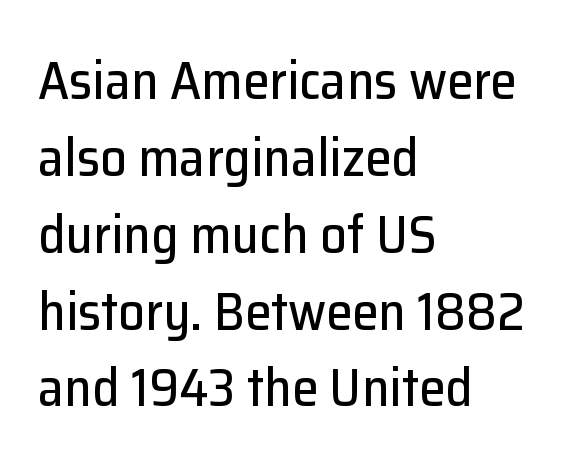
{"serif": "no", "italic": "no", "width": "normal", "stroke_contrast": "low", "x_height": "medium", "monospaced": "no", "underline": "no", "align": "left", "line_spacing": "normal", "line_spacing_ratio": 1.45, "letter_spacing": "normal", "letter_spacing_em": 0.0, "glyph_px": 53}
